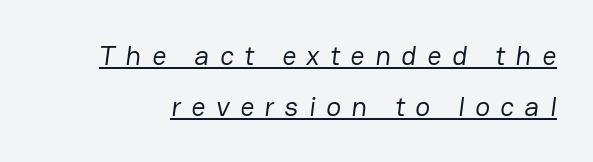
Q: Is the text bold? A: No.
Q: Is the typeface a serif or a sans-serif typeface? A: Sans-serif.
Q: Is the text underlined? A: Yes.
Q: Is the spacing between letters normal or unusually wide? A: Unusually wide.
Q: Width (condensed, normal, or wide)? A: Normal.
Q: Stroke contrast? A: Low.
Q: x-height? A: Medium.
Q: Monospaced? A: No.
